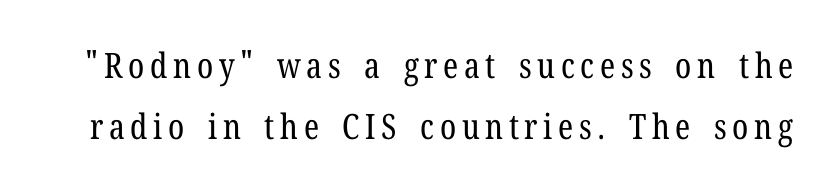
The image shows 35 px regular-weight, condensed serif type, upright; set line spacing 1.73x, not underlined; low stroke contrast and a medium x-height.
